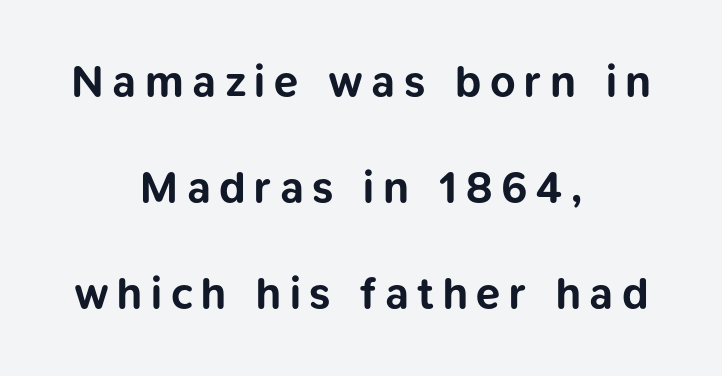
The image shows 44 px bold sans-serif type, upright; set centered, loose line spacing (2.41x), unusually wide letter spacing (+0.2 em), not underlined; low stroke contrast and a medium x-height.
